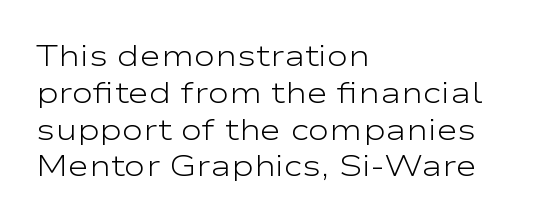
{"serif": "no", "italic": "no", "bold": "no", "weight": "light", "width": "wide", "stroke_contrast": "low", "x_height": "medium", "monospaced": "no", "underline": "no", "align": "left", "line_spacing": "normal", "line_spacing_ratio": 1.27, "letter_spacing": "normal", "letter_spacing_em": 0.0, "glyph_px": 29}
